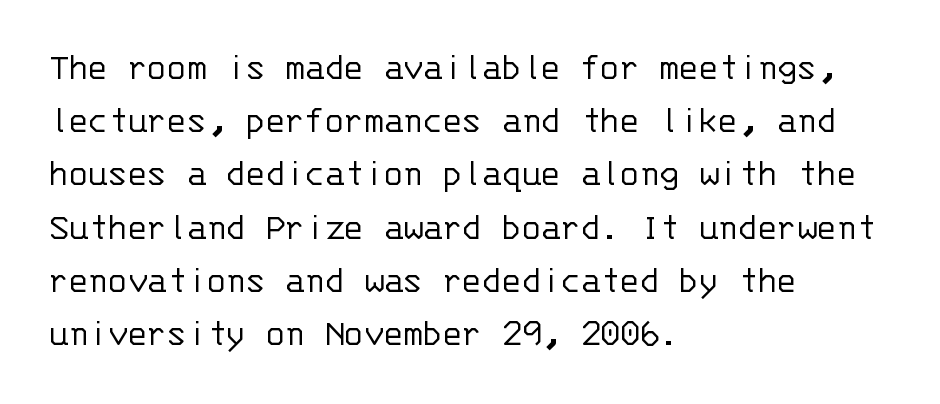
Q: Is the text bold? A: No.
Q: Is the text italic (slanted)? A: No, it is upright.
Q: Is the typeface a serif or a sans-serif typeface? A: Sans-serif.
Q: Is the text underlined? A: No.
Q: How is the paragraph aligned? A: Left-aligned.
Q: Is the spacing between letters normal or unusually wide? A: Normal.
Q: Is the spacing between lines tight, normal or loose? A: Normal.
Q: Width (condensed, normal, or wide)? A: Normal.
Q: Stroke contrast? A: Low.
Q: x-height? A: Large.
Q: Monospaced? A: Yes.
